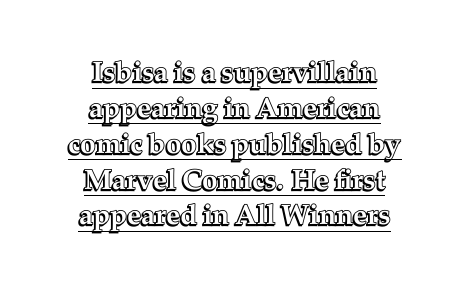
Posture: upright roman. The face used here is proportionally spaced, like ordinary book or web type. These lines keep a tight, regular rhythm from letter to letter. Each line of the rendering has a horizontal stroke beneath the glyphs. Both edges are ragged and mirror each other, which tells us the setting is centered. Interline gaps are of average width in this sample.
